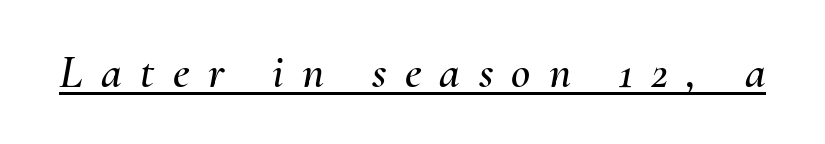
Q: Is the text italic (slanted)? A: Yes, it leans right by about 10 degrees.
Q: Is the text underlined? A: Yes.
Q: Is the spacing between letters normal or unusually wide? A: Unusually wide.
Q: Width (condensed, normal, or wide)? A: Normal.
Q: Stroke contrast? A: Medium.
Q: x-height? A: Small.
Q: Monospaced? A: No.
